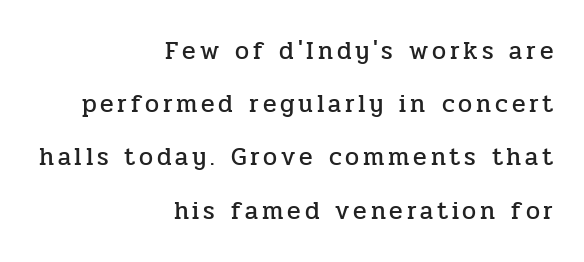
The image shows 25 px text type, upright; set right-aligned, loose line spacing (2.13x), not underlined.
